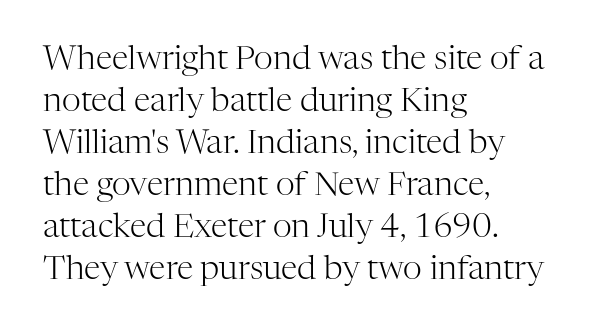
{"serif": "yes", "italic": "no", "bold": "no", "weight": "light", "width": "normal", "stroke_contrast": "high", "x_height": "medium", "monospaced": "no", "underline": "no", "align": "left", "line_spacing": "normal", "line_spacing_ratio": 1.27, "letter_spacing": "normal", "letter_spacing_em": 0.0, "glyph_px": 33}
